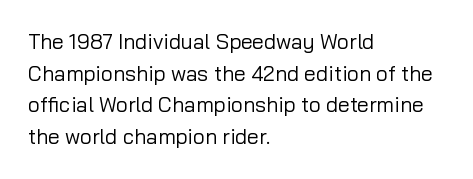
Q: Is the text bold? A: No.
Q: Is the text italic (slanted)? A: No, it is upright.
Q: Is the text underlined? A: No.
Q: How is the paragraph aligned? A: Left-aligned.
Q: Is the spacing between letters normal or unusually wide? A: Normal.
Q: Is the spacing between lines tight, normal or loose? A: Normal.
